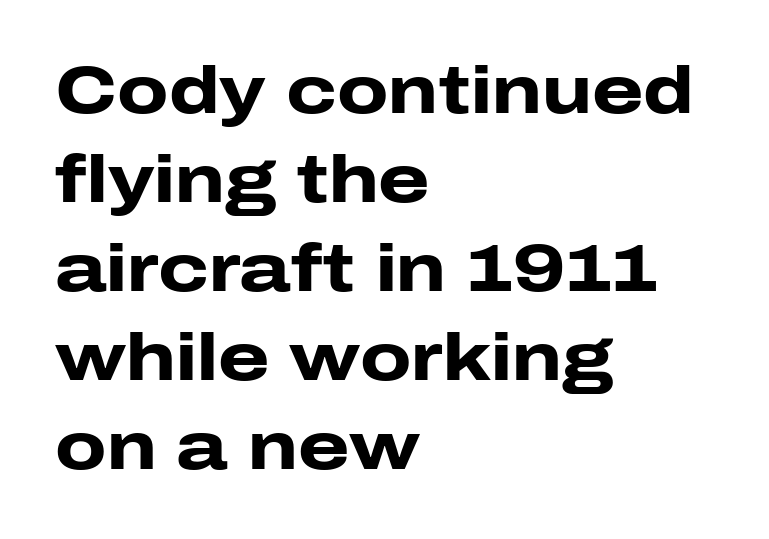
{"serif": "no", "italic": "no", "bold": "yes", "weight": "heavy", "width": "wide", "stroke_contrast": "low", "x_height": "medium", "monospaced": "no", "underline": "no", "align": "left", "line_spacing": "normal", "line_spacing_ratio": 1.35, "letter_spacing": "normal", "letter_spacing_em": 0.0, "glyph_px": 66}
